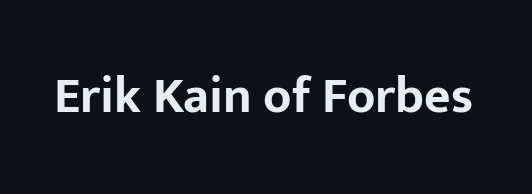
Q: Is the text bold? A: Yes.
Q: Is the text italic (slanted)? A: No, it is upright.
Q: Is the typeface a serif or a sans-serif typeface? A: Sans-serif.
Q: Is the text underlined? A: No.
Q: Is the spacing between letters normal or unusually wide? A: Normal.
Q: Width (condensed, normal, or wide)? A: Normal.
Q: Stroke contrast? A: Low.
Q: x-height? A: Medium.
Q: Monospaced? A: No.
